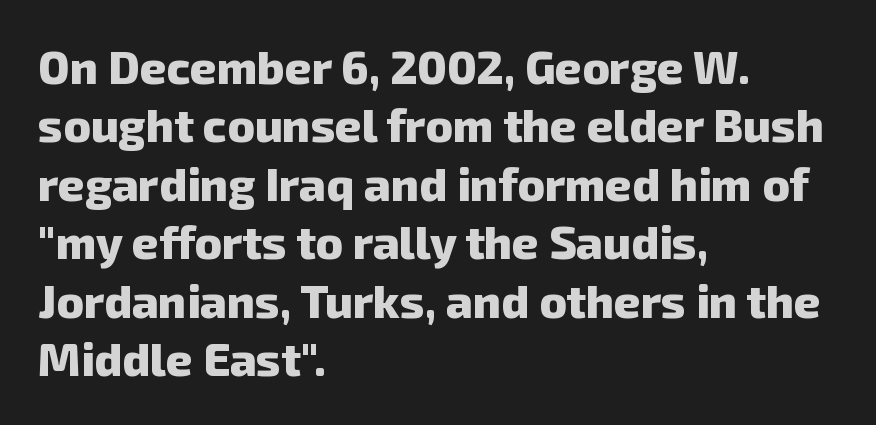
Q: Is the text bold? A: Yes.
Q: Is the typeface a serif or a sans-serif typeface? A: Sans-serif.
Q: Is the text underlined? A: No.
Q: How is the paragraph aligned? A: Left-aligned.
Q: Is the spacing between letters normal or unusually wide? A: Normal.
Q: Is the spacing between lines tight, normal or loose? A: Normal.
Q: Width (condensed, normal, or wide)? A: Normal.
Q: Stroke contrast? A: Low.
Q: x-height? A: Medium.
Q: Monospaced? A: No.
